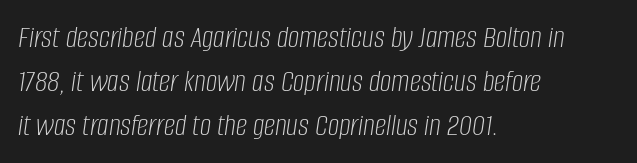
The image shows 32 px light, condensed type, italic (leaning right); set left-aligned, normal line spacing (1.37x), normal letter spacing, not underlined; low stroke contrast and a large x-height.
